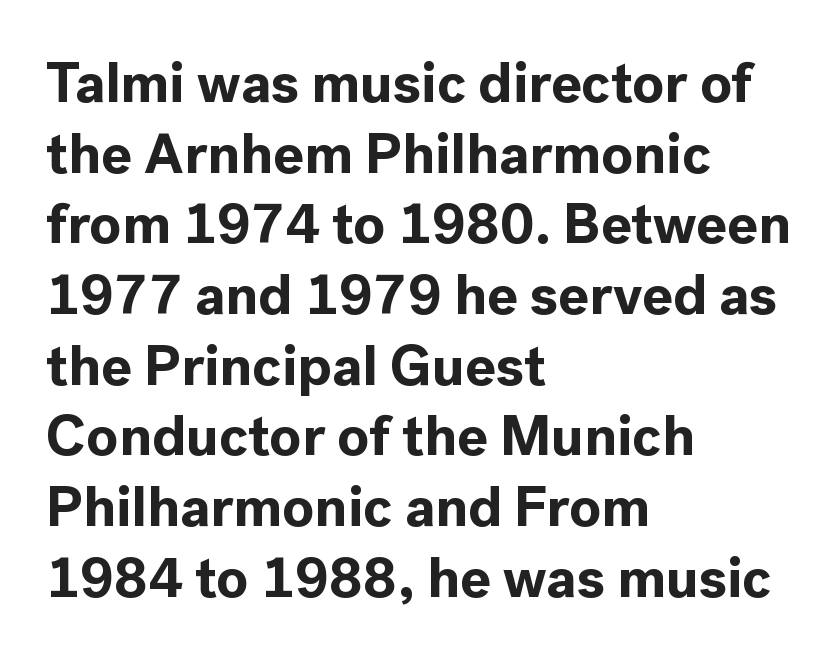
Q: Is the text bold? A: Yes.
Q: Is the text italic (slanted)? A: No, it is upright.
Q: Is the typeface a serif or a sans-serif typeface? A: Sans-serif.
Q: Is the text underlined? A: No.
Q: How is the paragraph aligned? A: Left-aligned.
Q: Is the spacing between letters normal or unusually wide? A: Normal.
Q: Width (condensed, normal, or wide)? A: Normal.
Q: x-height? A: Medium.
Q: Monospaced? A: No.
